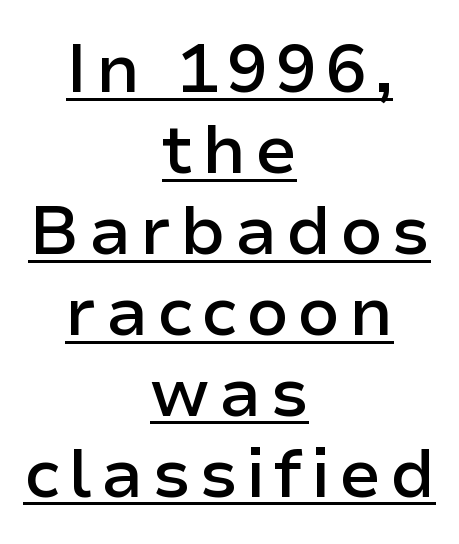
{"serif": "no", "italic": "no", "bold": "semi", "weight": "semibold", "width": "normal", "stroke_contrast": "low", "x_height": "medium", "monospaced": "no", "underline": "yes", "align": "center", "line_spacing_ratio": 1.19, "glyph_px": 68}
